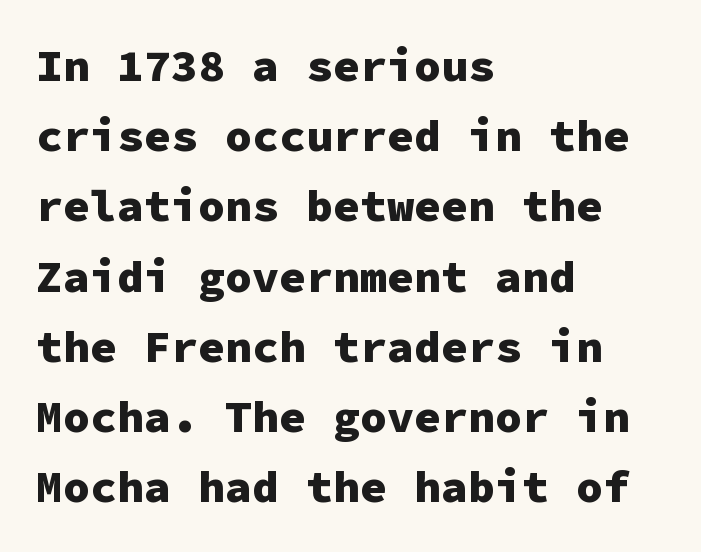
Q: Is the text bold? A: Yes.
Q: Is the text italic (slanted)? A: No, it is upright.
Q: Is the typeface a serif or a sans-serif typeface? A: Sans-serif.
Q: Is the text underlined? A: No.
Q: How is the paragraph aligned? A: Left-aligned.
Q: Is the spacing between letters normal or unusually wide? A: Normal.
Q: Is the spacing between lines tight, normal or loose? A: Normal.
Q: Width (condensed, normal, or wide)? A: Normal.
Q: Stroke contrast? A: Low.
Q: x-height? A: Medium.
Q: Monospaced? A: Yes.
